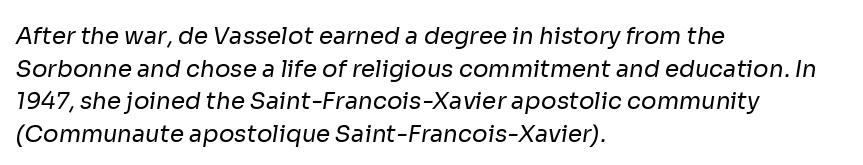
{"bold": "no", "underline": "no", "align": "left", "line_spacing": "normal", "line_spacing_ratio": 1.42, "letter_spacing": "normal", "letter_spacing_em": 0.0, "glyph_px": 23}
